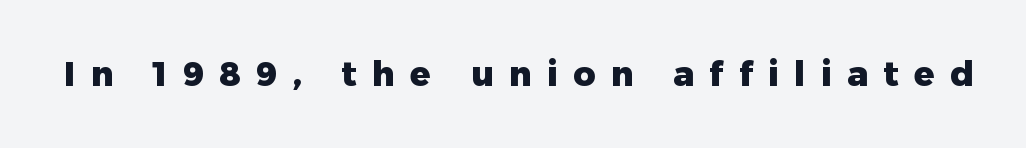
The image shows 34 px heavy sans-serif type, upright; set unusually wide letter spacing (+0.45 em), not underlined; low stroke contrast and a medium x-height.
